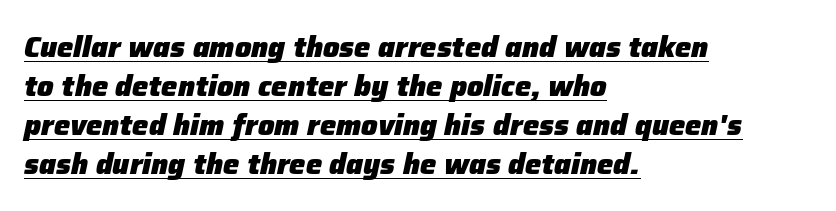
Q: Is the text bold? A: Yes.
Q: Is the text italic (slanted)? A: Yes, it leans right by about 12 degrees.
Q: Is the text underlined? A: Yes.
Q: How is the paragraph aligned? A: Left-aligned.
Q: Is the spacing between letters normal or unusually wide? A: Normal.
Q: Is the spacing between lines tight, normal or loose? A: Normal.
Q: Width (condensed, normal, or wide)? A: Normal.
Q: Stroke contrast? A: Low.
Q: x-height? A: Medium.
Q: Monospaced? A: No.
